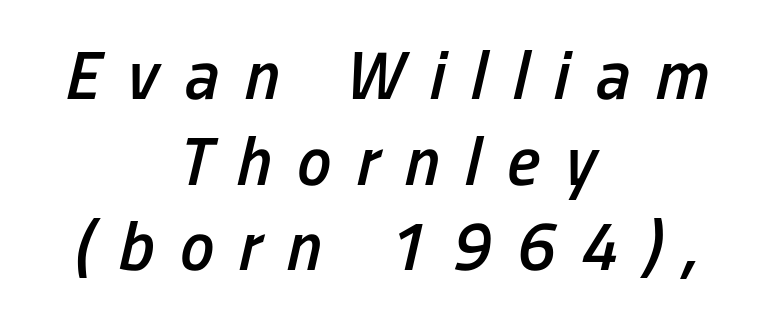
Underlining? Definitely not there. Glyph-to-glyph distance is far greater than everyday printed text. Teacher's note: observe the equal gaps on both sides — that is centered alignment. Do the characters align in a grid? No, the font is proportional.
